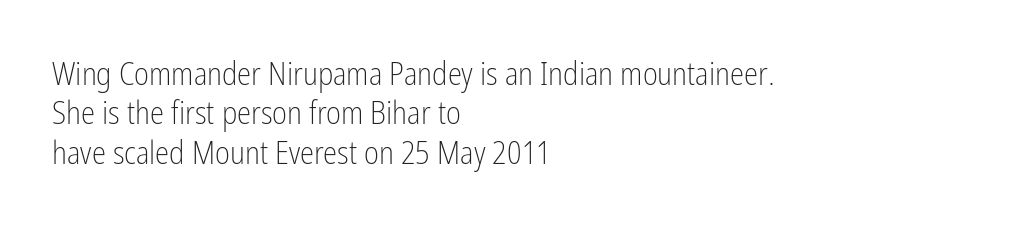
{"serif": "no", "italic": "no", "bold": "no", "weight": "light", "width": "condensed", "stroke_contrast": "low", "x_height": "medium", "monospaced": "no", "underline": "no", "align": "left", "line_spacing_ratio": 1.23, "letter_spacing": "normal", "letter_spacing_em": 0.0, "glyph_px": 32}
